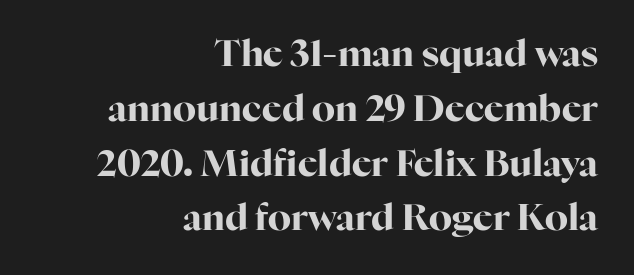
{"serif": "yes", "italic": "no", "bold": "yes", "weight": "bold", "width": "normal", "stroke_contrast": "high", "x_height": "medium", "monospaced": "no", "underline": "no", "align": "right", "line_spacing": "normal", "line_spacing_ratio": 1.48, "letter_spacing": "normal", "letter_spacing_em": 0.0, "glyph_px": 37}
